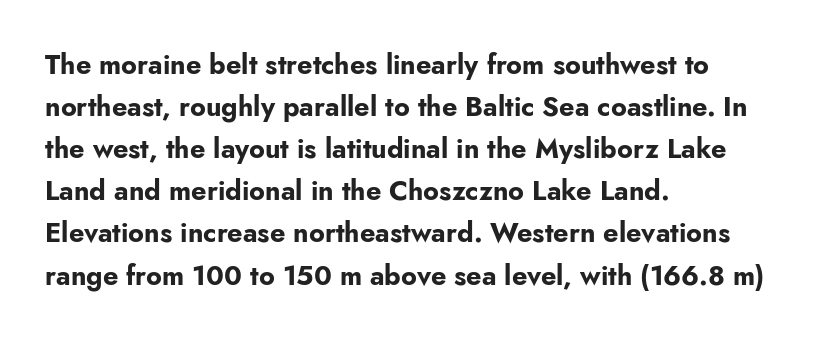
{"italic": "no", "bold": "yes", "underline": "no", "align": "left", "line_spacing": "normal", "line_spacing_ratio": 1.56, "letter_spacing": "normal", "letter_spacing_em": 0.0, "glyph_px": 27}
